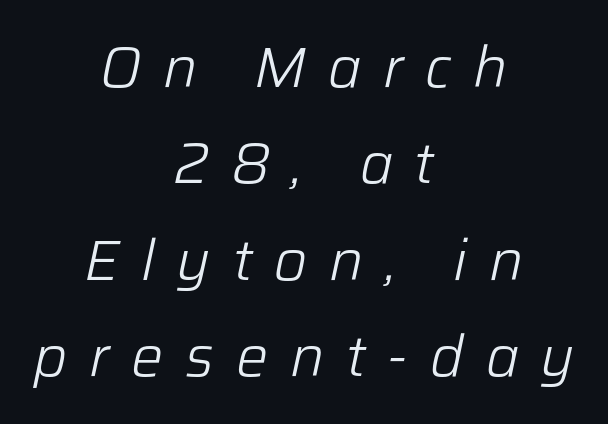
Q: Is the text bold? A: No.
Q: Is the text italic (slanted)? A: Yes, it leans right by about 12 degrees.
Q: Is the text underlined? A: No.
Q: How is the paragraph aligned? A: Centered.
Q: Is the spacing between letters normal or unusually wide? A: Unusually wide.
Q: Is the spacing between lines tight, normal or loose? A: Normal.
Q: Width (condensed, normal, or wide)? A: Normal.
Q: Stroke contrast? A: Low.
Q: x-height? A: Medium.
Q: Monospaced? A: No.
